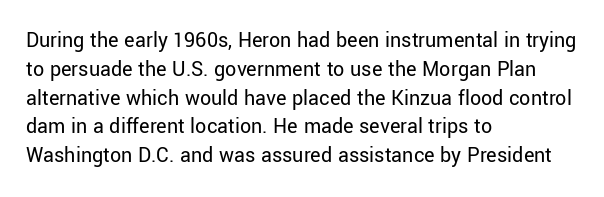
No extra ink here — the face is not bold. The ragged edge is on the right, which tells us the setting is flush left. Decoration check: the copy has no underline. Between one letter and the next there's only the usual sliver of space. No italicization has been applied; the sample stays upright. Successive baselines arrive at the customary interval.
